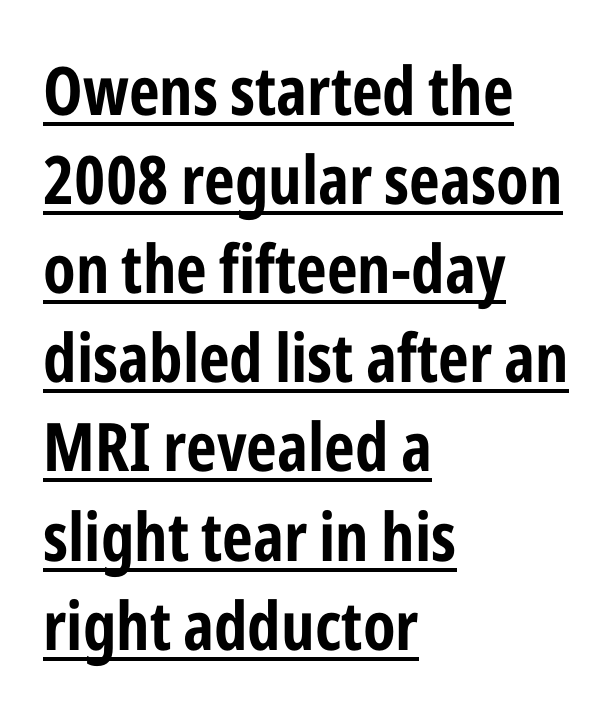
Q: Is the text bold? A: Yes.
Q: Is the text italic (slanted)? A: No, it is upright.
Q: Is the typeface a serif or a sans-serif typeface? A: Sans-serif.
Q: Is the text underlined? A: Yes.
Q: How is the paragraph aligned? A: Left-aligned.
Q: Is the spacing between letters normal or unusually wide? A: Normal.
Q: Is the spacing between lines tight, normal or loose? A: Normal.
Q: Width (condensed, normal, or wide)? A: Condensed.
Q: Stroke contrast? A: Low.
Q: x-height? A: Medium.
Q: Monospaced? A: No.
